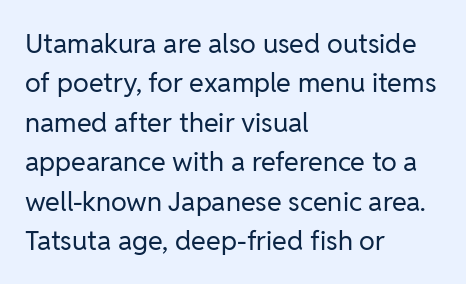
{"italic": "no", "bold": "no", "underline": "no", "align": "left", "line_spacing": "normal", "line_spacing_ratio": 1.46, "letter_spacing": "normal", "letter_spacing_em": 0.0, "glyph_px": 27}
